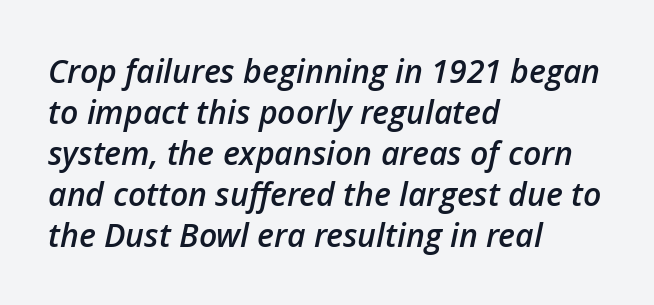
Q: Is the text bold? A: Semi-bold.
Q: Is the text italic (slanted)? A: Yes, it leans right by about 12 degrees.
Q: Is the text underlined? A: No.
Q: How is the paragraph aligned? A: Left-aligned.
Q: Is the spacing between letters normal or unusually wide? A: Normal.
Q: Is the spacing between lines tight, normal or loose? A: Normal.
Q: Width (condensed, normal, or wide)? A: Normal.
Q: Stroke contrast? A: Low.
Q: x-height? A: Medium.
Q: Monospaced? A: No.
